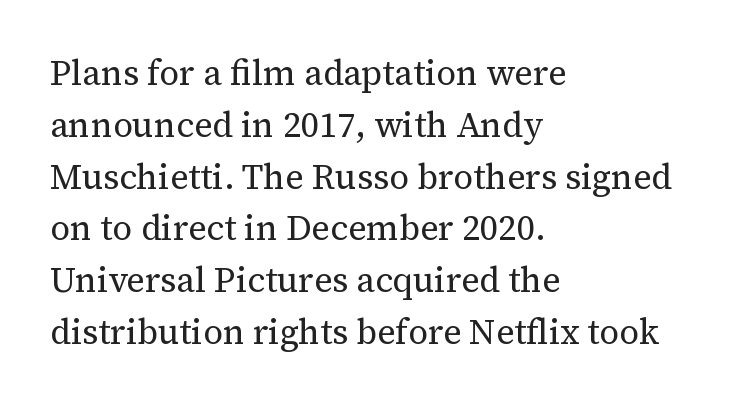
The image shows 35 px regular-weight serif type, upright; set left-aligned, normal line spacing (1.48x), normal letter spacing, not underlined; medium stroke contrast and a medium x-height.
